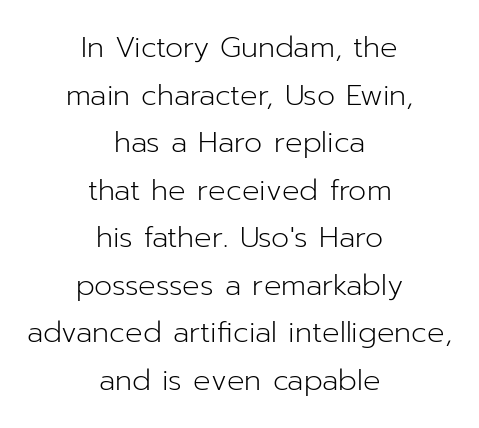
A typesetter would call this proportional, since set widths differ per character. The type sits square on the baseline with zero lean. Typeset on center — no edge is straight. Descenders are the only things crossing below the line. The passage shown has conventional tracking throughout. Each stroke keeps to a modest, everyday thickness or less.
